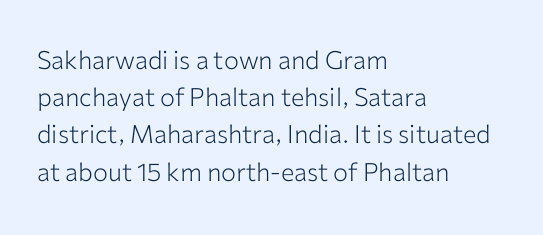
Q: Is the text bold? A: No.
Q: Is the text italic (slanted)? A: No, it is upright.
Q: Is the text underlined? A: No.
Q: How is the paragraph aligned? A: Left-aligned.
Q: Is the spacing between letters normal or unusually wide? A: Normal.
Q: Is the spacing between lines tight, normal or loose? A: Normal.
